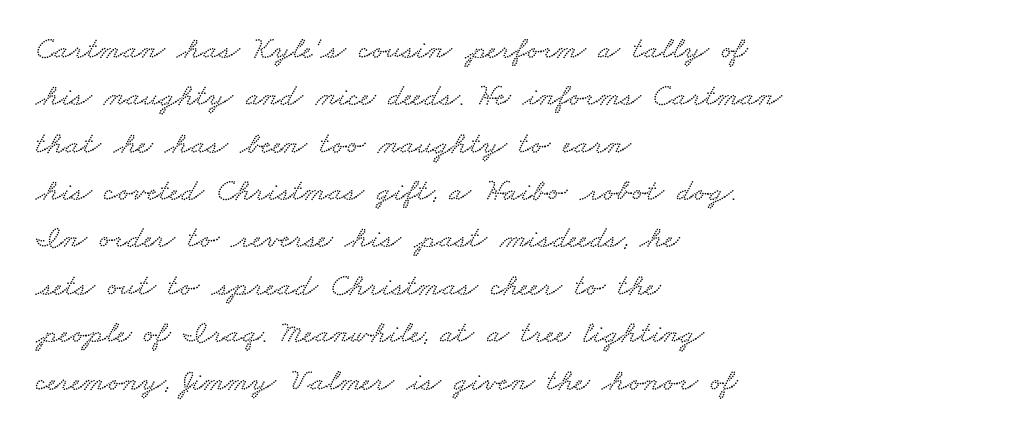
{"width": "wide", "stroke_contrast": "low", "x_height": "small", "monospaced": "no", "underline": "no", "align": "left", "line_spacing": "normal", "line_spacing_ratio": 1.48, "letter_spacing": "normal", "letter_spacing_em": 0.0, "glyph_px": 32}
